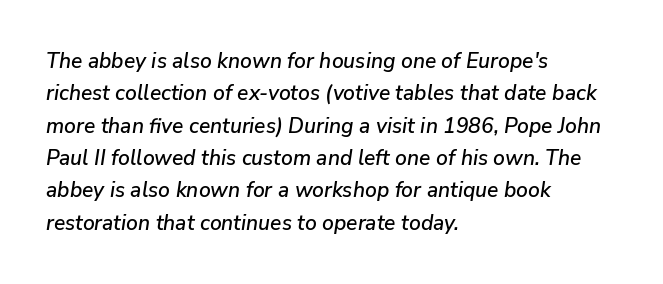
Here the glyphs are tracked normally, forming tight word shapes. Each line starts at the same left margin while the right side varies. Each row of text sits above clean, open space. This sample keeps an unexceptional amount of space between lines. The typography opts for an oblique posture over an upright one.
